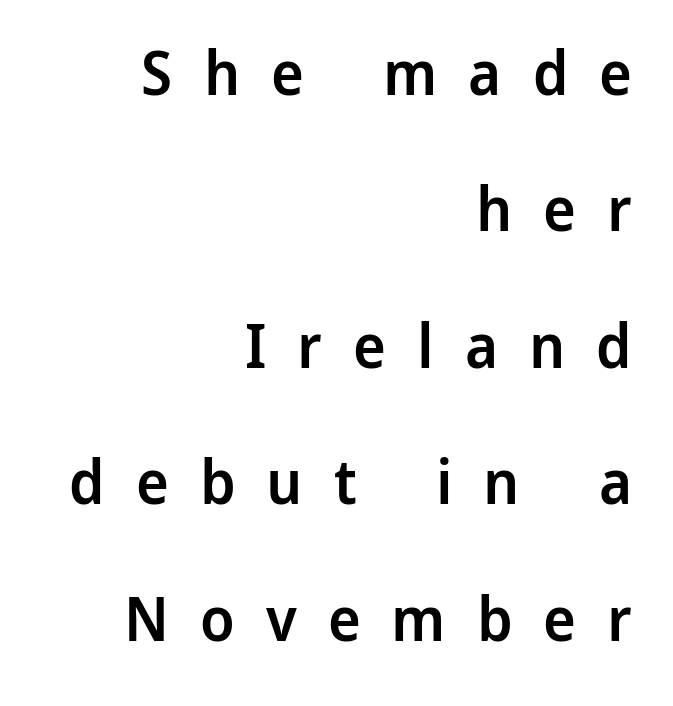
The image shows 62 px semibold sans-serif type, upright; set right-aligned, loose line spacing (2.2x), unusually wide letter spacing (+0.5 em), not underlined; low stroke contrast and a medium x-height.
